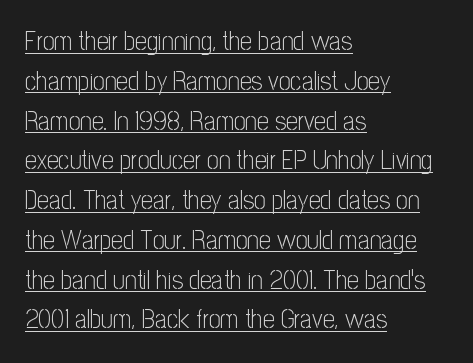
The image shows 26 px text type, upright; set left-aligned, normal line spacing (1.53x), normal letter spacing, underlined.
